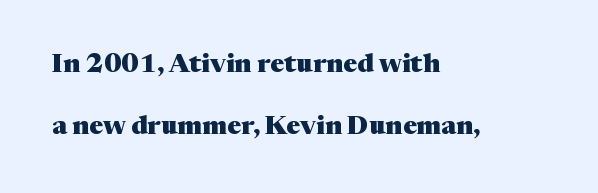
The image shows 26 px bold type, upright; set left-aligned, loose line spacing (2.37x), normal letter spacing, not underlined.
